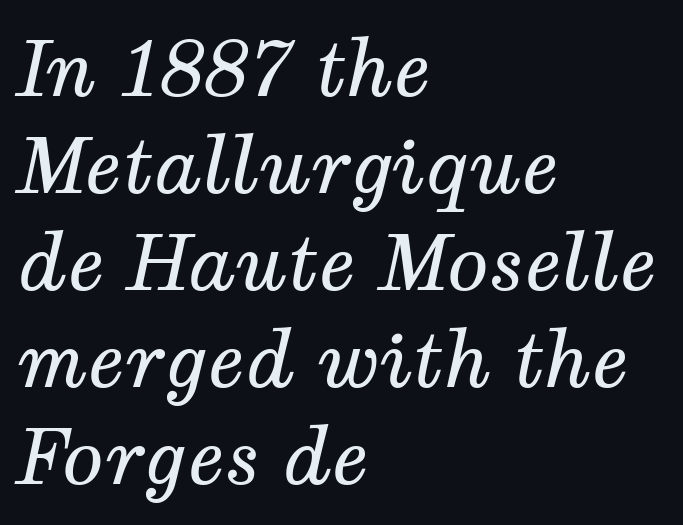
The font's italic variant was chosen for this text. Default kerning and tracking; the words read as compact shapes. Ink coverage per letter is moderate at most. Underline: absent. Interline gaps are of average width in this sample.
